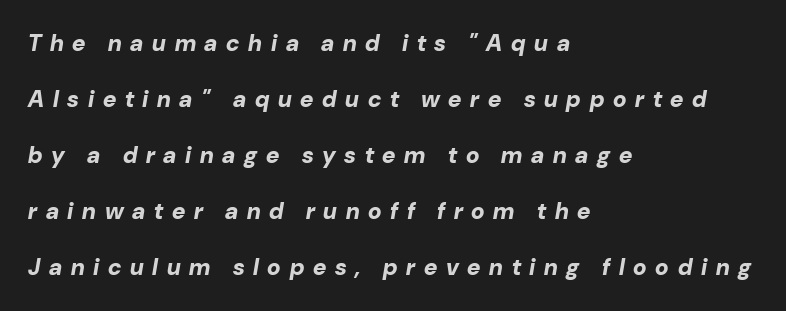
{"italic": "yes", "lean": "right", "slant_degrees": 10, "bold": "yes", "underline": "no", "align": "left", "line_spacing": "loose", "line_spacing_ratio": 2.43, "letter_spacing": "wide", "letter_spacing_em": 0.38, "glyph_px": 23}
